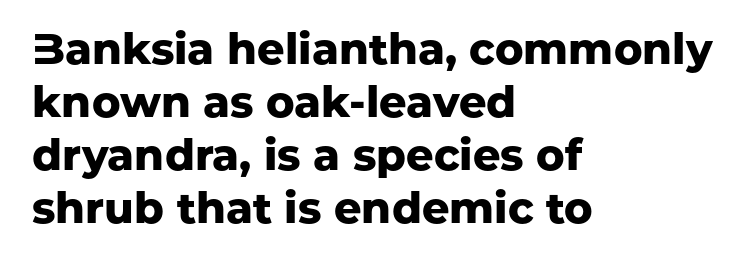
Q: Is the text bold? A: Yes.
Q: Is the text italic (slanted)? A: No, it is upright.
Q: Is the typeface a serif or a sans-serif typeface? A: Sans-serif.
Q: Is the text underlined? A: No.
Q: How is the paragraph aligned? A: Left-aligned.
Q: Is the spacing between letters normal or unusually wide? A: Normal.
Q: Width (condensed, normal, or wide)? A: Normal.
Q: Stroke contrast? A: Low.
Q: x-height? A: Medium.
Q: Monospaced? A: No.
